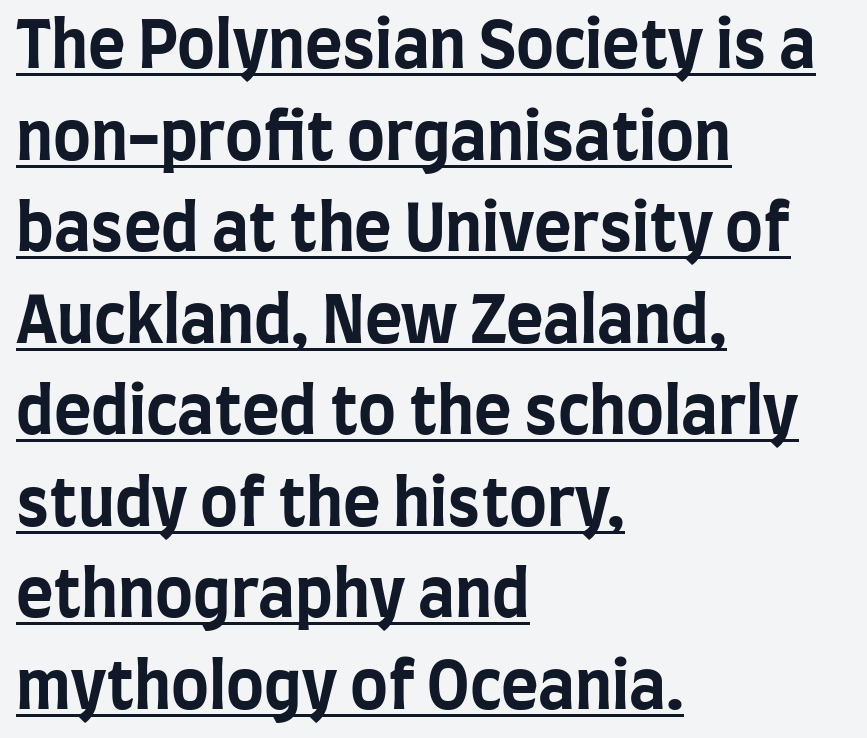
The image shows 64 px bold, condensed sans-serif type, upright; set left-aligned, normal line spacing (1.43x), normal letter spacing, underlined; low stroke contrast and a large x-height.
